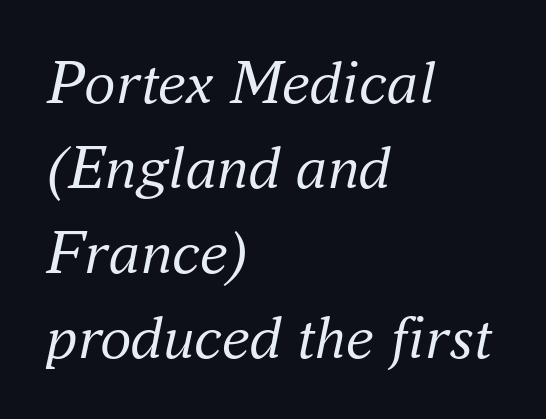
{"serif": "yes", "italic": "yes", "lean": "right", "slant_degrees": 16, "bold": "no", "weight": "regular", "width": "normal", "stroke_contrast": "medium", "x_height": "small", "monospaced": "no", "underline": "no", "align": "left", "line_spacing": "normal", "line_spacing_ratio": 1.35, "letter_spacing": "normal", "letter_spacing_em": 0.0, "glyph_px": 63}
